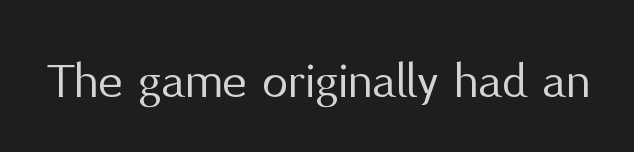
Varying glyph widths throughout — classic text-font behaviour. No word sits above an underline. Every stem runs plumb, perpendicular to the baseline. What stands out about the letter spacing? Nothing — it is the standard amount. A light-to-regular cut is what we see here.
